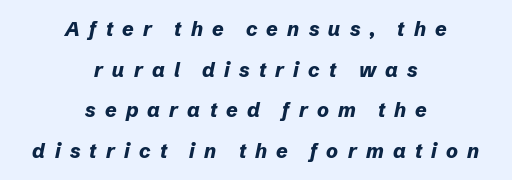
Q: Is the text bold? A: Yes.
Q: Is the text italic (slanted)? A: Yes, it leans right by about 12 degrees.
Q: Is the text underlined? A: No.
Q: How is the paragraph aligned? A: Centered.
Q: Is the spacing between letters normal or unusually wide? A: Unusually wide.
Q: Is the spacing between lines tight, normal or loose? A: Loose.
